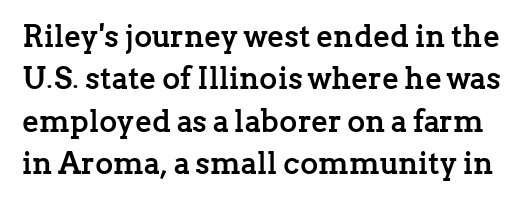
Q: Is the text bold? A: Yes.
Q: Is the text italic (slanted)? A: No, it is upright.
Q: Is the typeface a serif or a sans-serif typeface? A: Serif.
Q: Is the text underlined? A: No.
Q: Is the spacing between letters normal or unusually wide? A: Normal.
Q: Is the spacing between lines tight, normal or loose? A: Normal.
Q: Width (condensed, normal, or wide)? A: Normal.
Q: Stroke contrast? A: Low.
Q: x-height? A: Medium.
Q: Monospaced? A: No.
